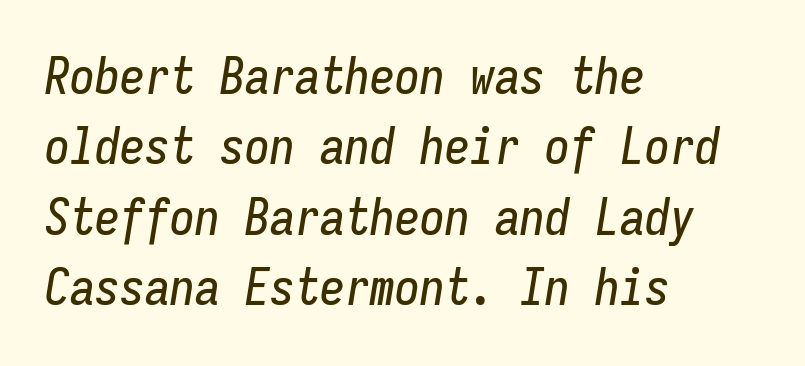
This block has exactly the height ordinary leading produces. Here the designer chose a console-style face with uniform glyph widths. The tracking reads as untouched default to a designer's eye. Notice how the stems are inclined rather than vertical — that's the hallmark of italics.
